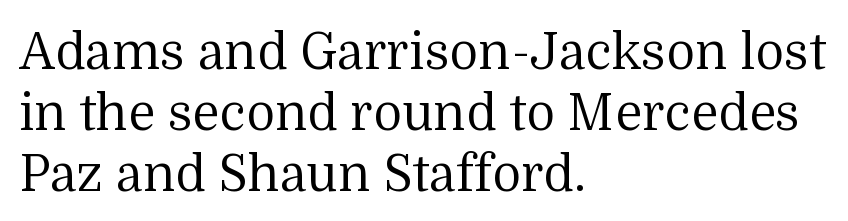
{"serif": "yes", "italic": "no", "bold": "no", "weight": "regular", "width": "normal", "stroke_contrast": "medium", "x_height": "medium", "monospaced": "no", "underline": "no", "align": "left", "line_spacing_ratio": 1.22, "letter_spacing": "normal", "letter_spacing_em": 0.0, "glyph_px": 50}
